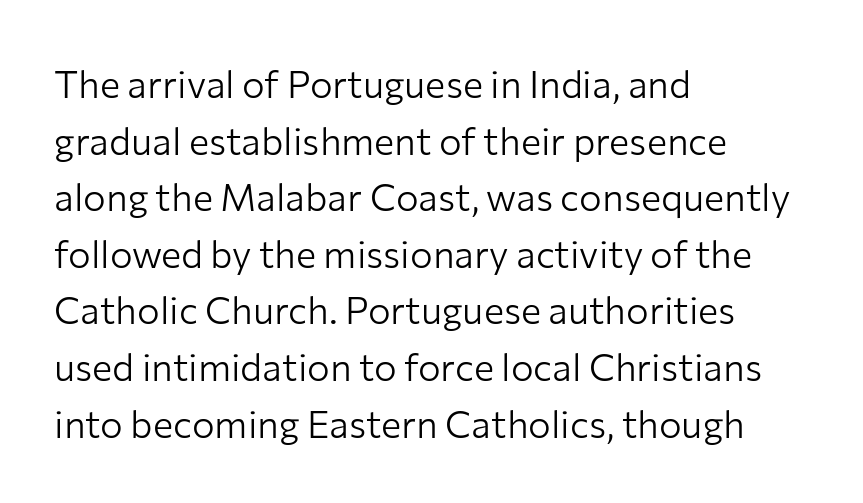
The compositor pushed each line to the left boundary. Check the space under the baseline: it is left empty. Students, observe: this is what conventionally led text looks like. Think of a printed novel: that variable character pitch is what you see here. Tall strokes in this sample are plumb rather than angled. Tracking here is standard; glyphs follow each other at the usual distance.
